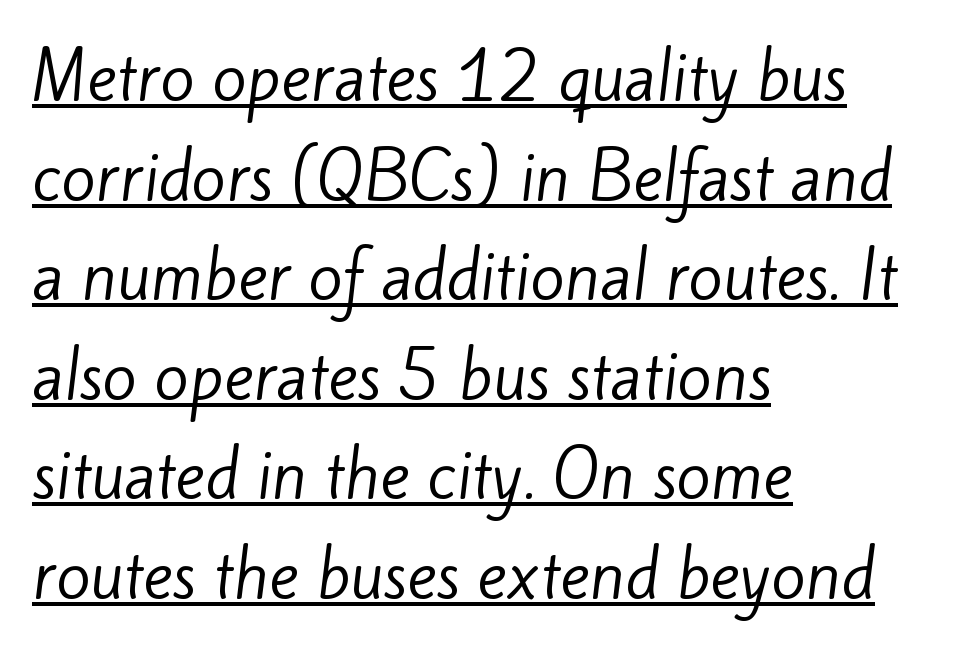
The face used here is rendered with its standard letterfit. These lines are composed in type without serifs. This is not heavy type; no bold has been used. Which margin do the lines hug? The left one — the right edge is uneven.
